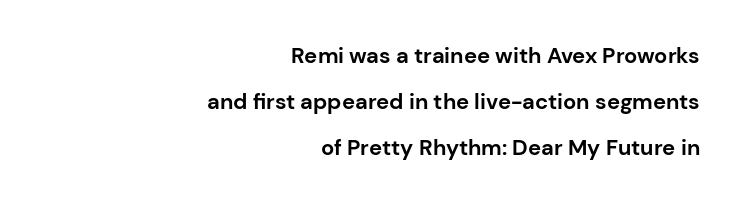
Q: Is the text bold? A: Yes.
Q: Is the text italic (slanted)? A: No, it is upright.
Q: Is the text underlined? A: No.
Q: How is the paragraph aligned? A: Right-aligned.
Q: Is the spacing between letters normal or unusually wide? A: Normal.
Q: Is the spacing between lines tight, normal or loose? A: Loose.
